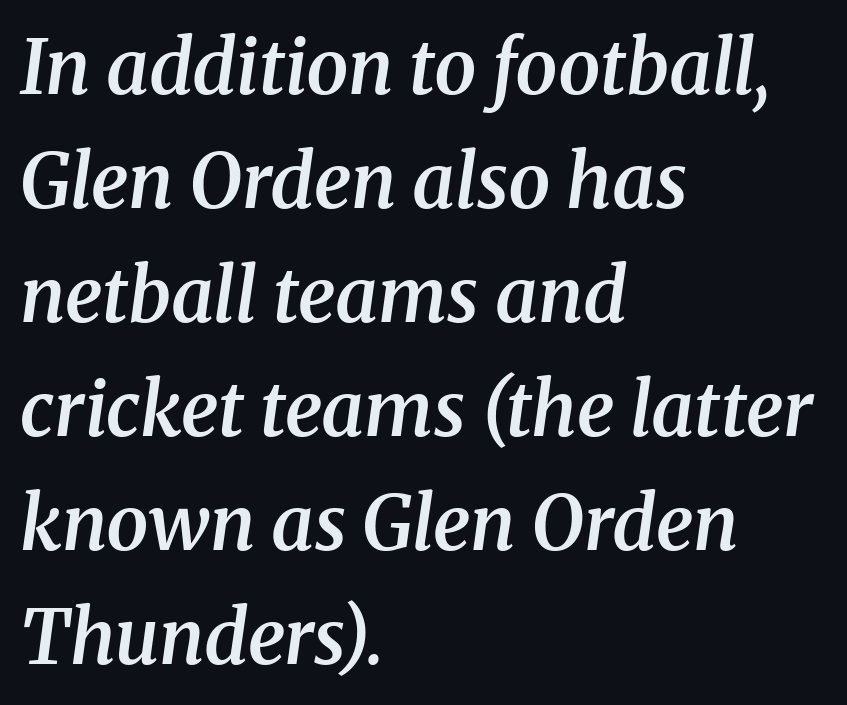
You could not count columns in this text — the font is proportionally spaced. The string is rendered with underlining switched off. Visually the block forms a straight wall on the left and a jagged coastline on the right. Notice the strokes are somewhat thickened but not fully heavy: this is a semibold.
